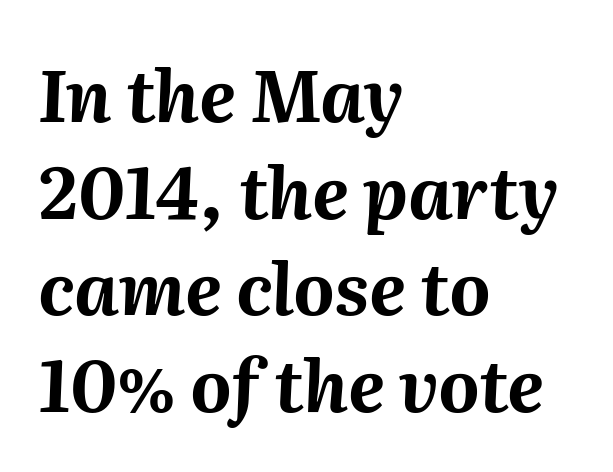
Q: Is the text bold? A: Yes.
Q: Is the text italic (slanted)? A: Yes, it leans right by about 2 degrees.
Q: Is the text underlined? A: No.
Q: How is the paragraph aligned? A: Left-aligned.
Q: Is the spacing between letters normal or unusually wide? A: Normal.
Q: Is the spacing between lines tight, normal or loose? A: Normal.
Q: Width (condensed, normal, or wide)? A: Normal.
Q: Stroke contrast? A: Medium.
Q: x-height? A: Medium.
Q: Monospaced? A: No.
